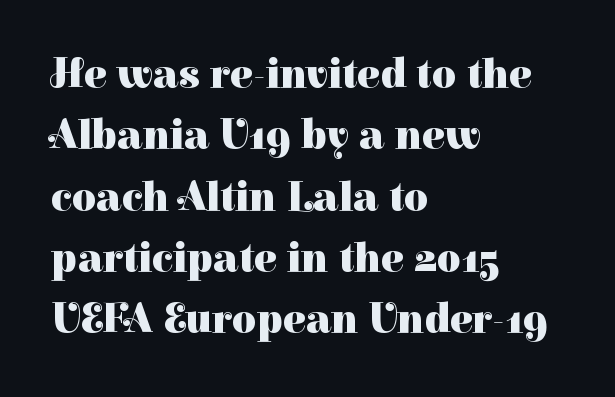
{"serif": "yes", "italic": "no", "bold": "yes", "weight": "heavy", "width": "normal", "stroke_contrast": "high", "x_height": "medium", "monospaced": "no", "underline": "no", "align": "left", "line_spacing": "normal", "line_spacing_ratio": 1.46, "letter_spacing": "normal", "letter_spacing_em": 0.0, "glyph_px": 42}
